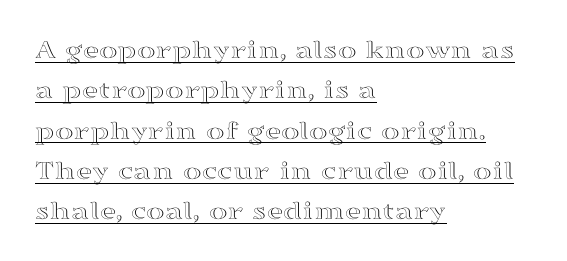
Q: Is the text italic (slanted)? A: No, it is upright.
Q: Is the text underlined? A: Yes.
Q: How is the paragraph aligned? A: Left-aligned.
Q: Is the spacing between letters normal or unusually wide? A: Normal.
Q: Is the spacing between lines tight, normal or loose? A: Normal.
Q: Width (condensed, normal, or wide)? A: Wide.
Q: x-height? A: Medium.
Q: Monospaced? A: No.
